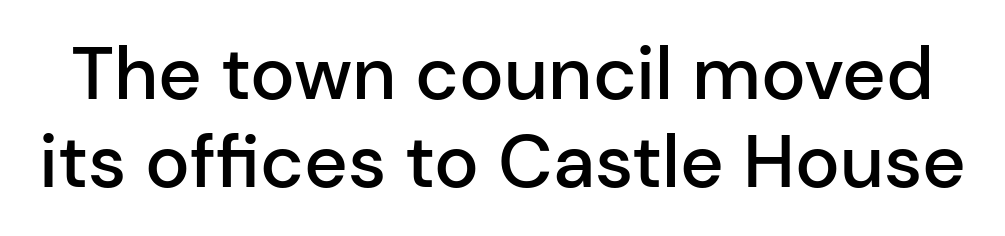
A sans-serif font was chosen for this passage. The face used here is rendered with its standard letterfit. A bare baseline throughout the passage. The letters are semibold — heavier than regular but short of a full bold. These lines are rendered in a variable-pitch font.
